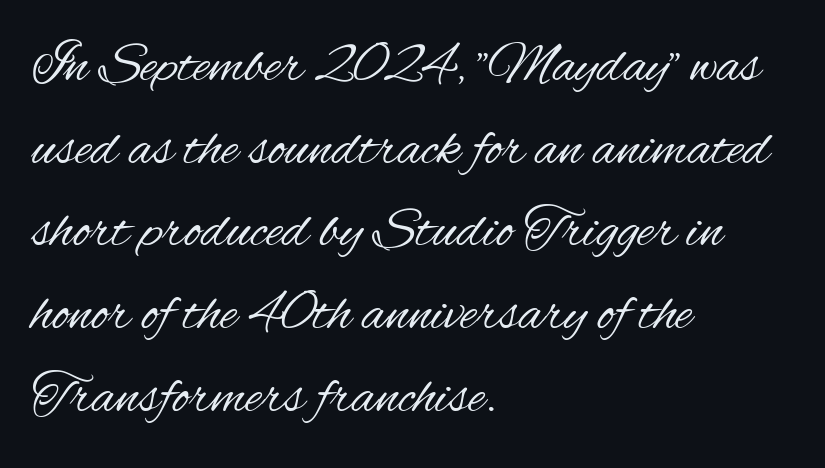
Q: Is the text bold? A: No.
Q: Is the text italic (slanted)? A: Yes.
Q: Is the typeface a serif or a sans-serif typeface? A: Sans-serif.
Q: Is the text underlined? A: No.
Q: How is the paragraph aligned? A: Left-aligned.
Q: Is the spacing between letters normal or unusually wide? A: Normal.
Q: Is the spacing between lines tight, normal or loose? A: Normal.
Q: Width (condensed, normal, or wide)? A: Condensed.
Q: Stroke contrast? A: Medium.
Q: x-height? A: Small.
Q: Monospaced? A: No.
